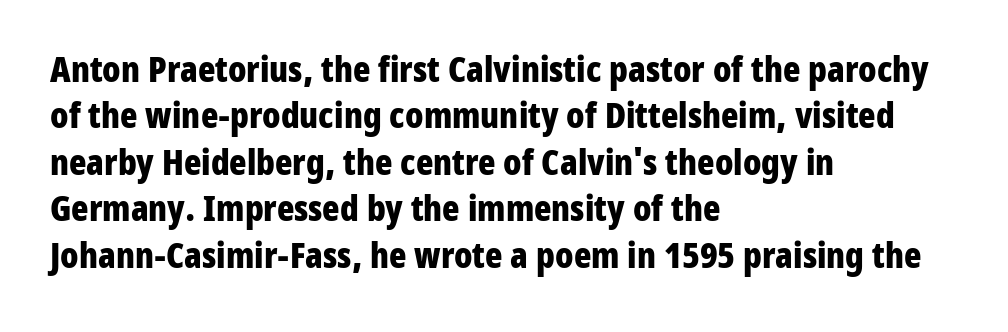
Q: Is the text bold? A: Yes.
Q: Is the text italic (slanted)? A: No, it is upright.
Q: Is the typeface a serif or a sans-serif typeface? A: Sans-serif.
Q: Is the text underlined? A: No.
Q: How is the paragraph aligned? A: Left-aligned.
Q: Is the spacing between letters normal or unusually wide? A: Normal.
Q: Is the spacing between lines tight, normal or loose? A: Normal.
Q: Width (condensed, normal, or wide)? A: Condensed.
Q: Stroke contrast? A: Low.
Q: x-height? A: Medium.
Q: Monospaced? A: No.
